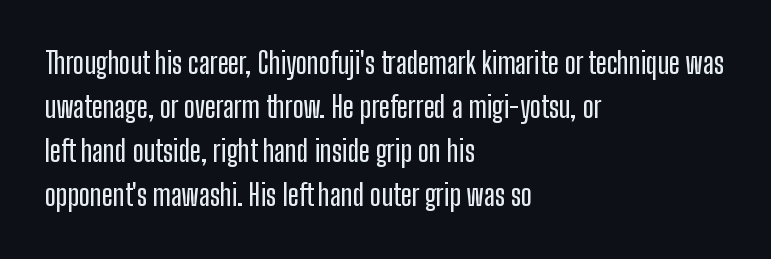
Spacing verdict: proportional, widths tailored to each character. Every stem runs plumb, perpendicular to the baseline. One glance says typical: line gaps are just what's usual. These lines are set flush left with a ragged right edge. Tracking value appears to be zero — textbook default spacing. Note: no serifs on the glyphs.
